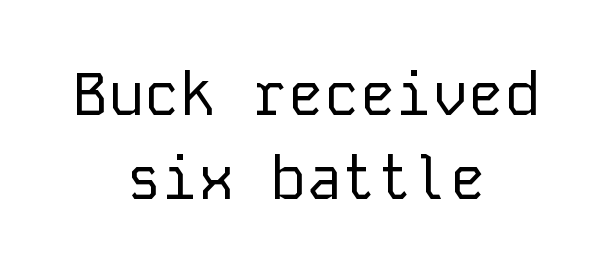
A normal amount of white space separates one row of letters from the next. In terms of letterform style, serifs are entirely absent. Spacing verdict: monospaced, one width for all characters. Unlike italic type, these characters show no tilt at all.
